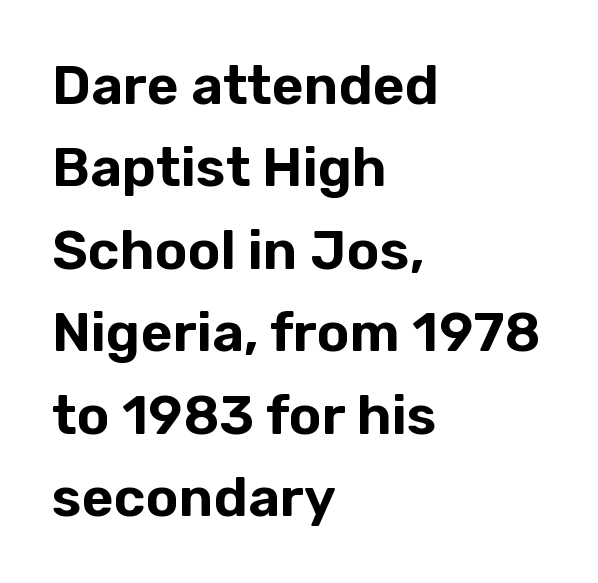
There is no visible air inserted between adjacent glyphs. Upright lettering throughout. Vertical spacing — default. Look at the bottom of the vertical strokes: they stop flat, with no serifs.
